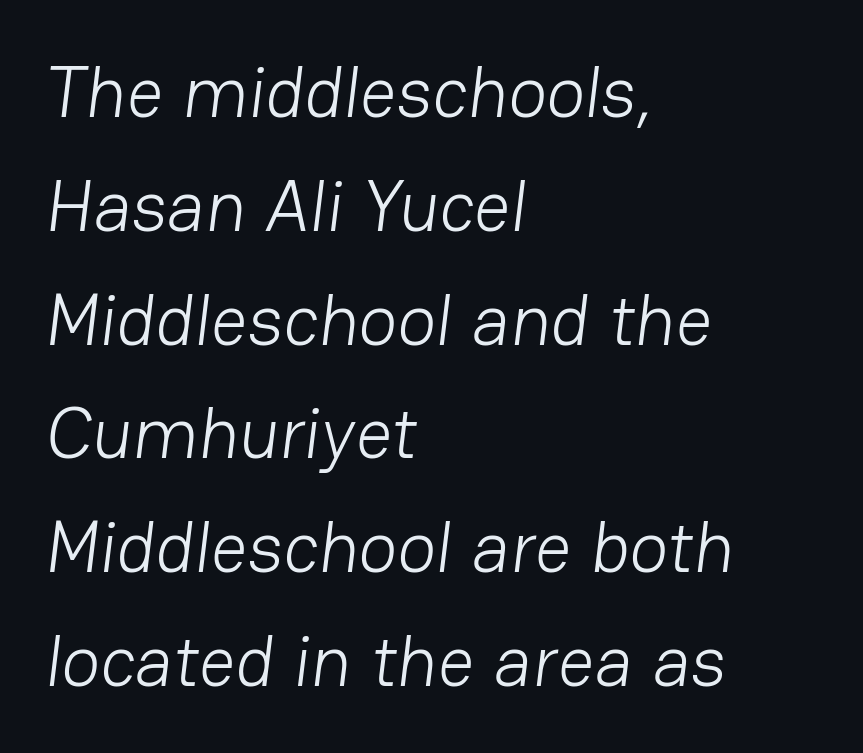
{"serif": "no", "bold": "no", "weight": "light", "width": "normal", "stroke_contrast": "low", "x_height": "medium", "monospaced": "no", "underline": "no", "align": "left", "line_spacing": "normal", "line_spacing_ratio": 1.58, "letter_spacing": "normal", "letter_spacing_em": 0.0, "glyph_px": 72}
